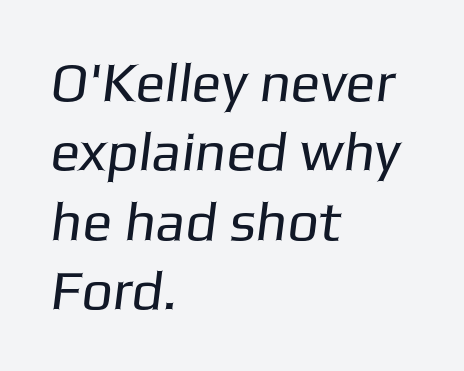
The image shows 55 px regular-weight sans-serif type; set left-aligned, normal line spacing (1.26x), normal letter spacing, not underlined; low stroke contrast and a medium x-height.
